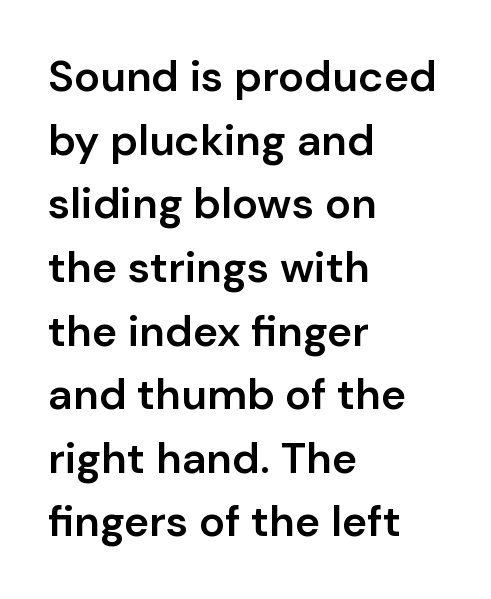
Q: Is the text bold? A: Semi-bold.
Q: Is the text italic (slanted)? A: No, it is upright.
Q: Is the typeface a serif or a sans-serif typeface? A: Sans-serif.
Q: Is the text underlined? A: No.
Q: How is the paragraph aligned? A: Left-aligned.
Q: Is the spacing between letters normal or unusually wide? A: Normal.
Q: Is the spacing between lines tight, normal or loose? A: Normal.
Q: Width (condensed, normal, or wide)? A: Normal.
Q: Stroke contrast? A: Low.
Q: x-height? A: Medium.
Q: Monospaced? A: No.
